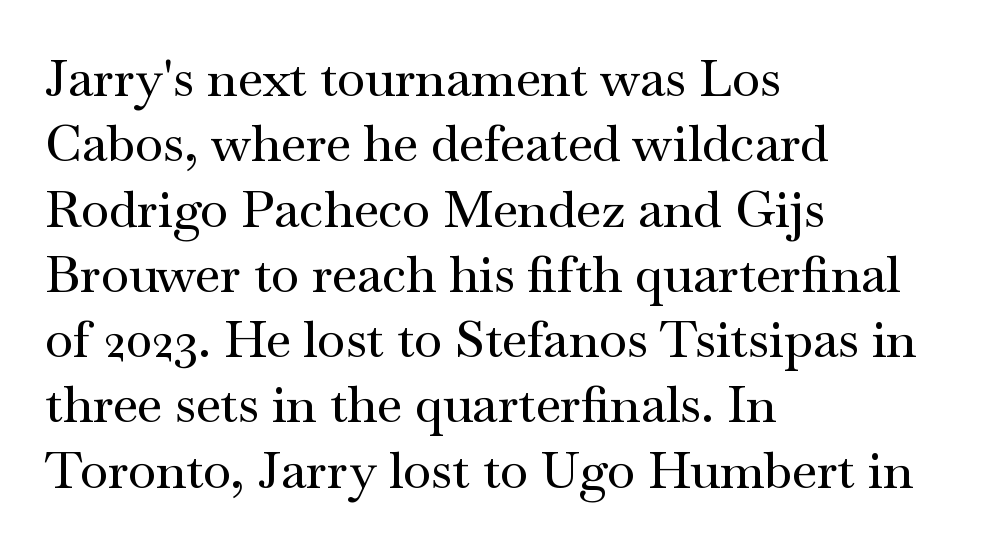
{"serif": "yes", "italic": "no", "width": "wide", "stroke_contrast": "medium", "x_height": "small", "monospaced": "no", "underline": "no", "align": "left", "line_spacing": "normal", "line_spacing_ratio": 1.28, "letter_spacing": "normal", "letter_spacing_em": 0.0, "glyph_px": 51}
